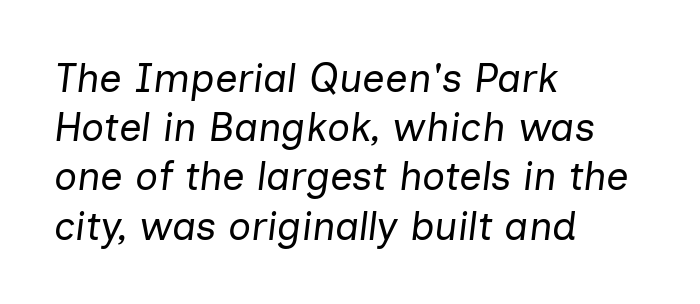
Q: Is the text bold? A: No.
Q: Is the text italic (slanted)? A: Yes, it leans right by about 7 degrees.
Q: Is the text underlined? A: No.
Q: How is the paragraph aligned? A: Left-aligned.
Q: Is the spacing between letters normal or unusually wide? A: Normal.
Q: Width (condensed, normal, or wide)? A: Normal.
Q: Stroke contrast? A: Low.
Q: x-height? A: Medium.
Q: Monospaced? A: No.
